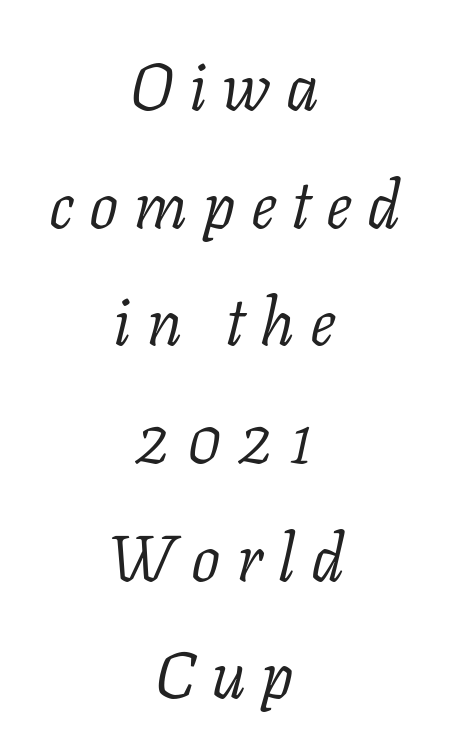
{"serif": "yes", "italic": "yes", "lean": "right", "slant_degrees": 11, "bold": "no", "weight": "light", "width": "normal", "stroke_contrast": "low", "x_height": "medium", "monospaced": "no", "underline": "no", "align": "center", "line_spacing_ratio": 1.81, "letter_spacing": "wide", "letter_spacing_em": 0.24, "glyph_px": 65}
